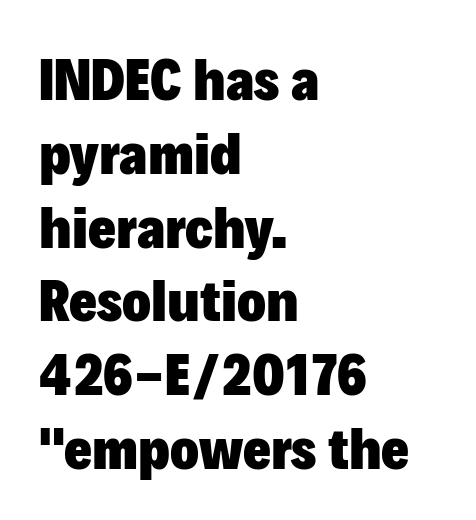
The image shows 60 px heavy sans-serif type, upright; set left-aligned, line spacing 1.23x, normal letter spacing, not underlined; low stroke contrast and a medium x-height.
